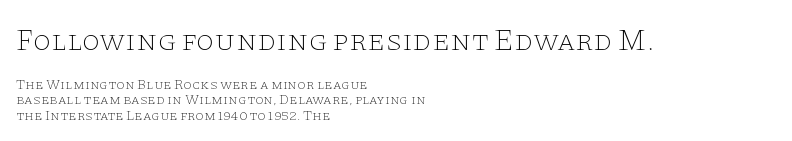
{"serif": "yes", "italic": "no", "bold": "no", "weight": "thin", "width": "wide", "stroke_contrast": "low", "x_height": "large", "monospaced": "no", "underline": "no", "align": "left", "line_spacing": "tight", "line_spacing_ratio": 1.1, "letter_spacing": "normal", "letter_spacing_em": 0.0, "larger_block": "first", "size_ratio": 2.14, "glyph_px": 30}
